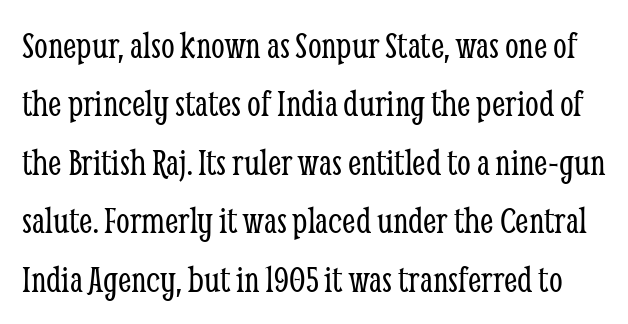
{"serif": "yes", "italic": "no", "bold": "no", "weight": "light", "width": "condensed", "stroke_contrast": "low", "x_height": "medium", "monospaced": "no", "underline": "no", "line_spacing": "normal", "line_spacing_ratio": 1.5, "letter_spacing": "normal", "letter_spacing_em": 0.0, "glyph_px": 39}
